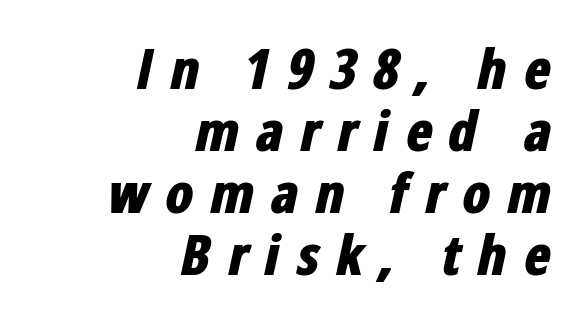
Q: Is the text bold? A: Yes.
Q: Is the text italic (slanted)? A: Yes, it leans right by about 12 degrees.
Q: Is the text underlined? A: No.
Q: How is the paragraph aligned? A: Right-aligned.
Q: Is the spacing between letters normal or unusually wide? A: Unusually wide.
Q: Is the spacing between lines tight, normal or loose? A: Tight.
Q: Width (condensed, normal, or wide)? A: Condensed.
Q: Stroke contrast? A: Low.
Q: x-height? A: Medium.
Q: Monospaced? A: No.
